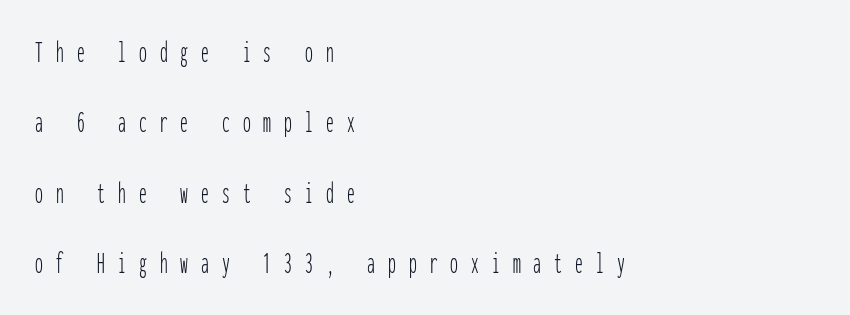
The image shows 31 px thin, condensed sans-serif type, upright, monospaced; set left-aligned, loose line spacing (2.27x), unusually wide letter spacing (+0.42 em), not underlined; low stroke contrast and a medium x-height.
